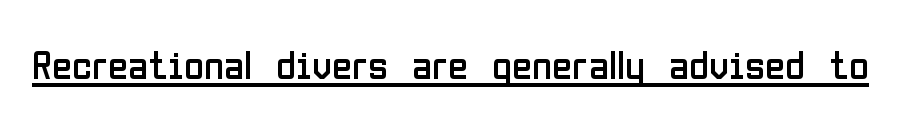
The image shows 41 px regular-weight, condensed sans-serif type, upright; set normal letter spacing, underlined; low stroke contrast and a medium x-height.
